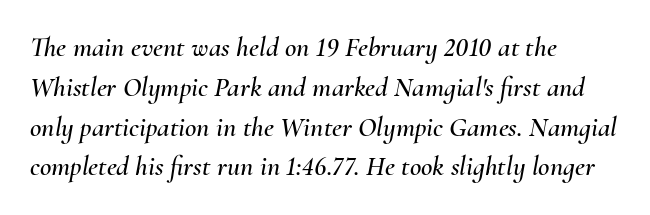
The text carries the slant typical of an italic or oblique font. Vertically, the passage feels balanced, rows spaced as you'd expect. Here the designer chose a conventional face with non-uniform glyph widths. Typeset ragged right — the left edge is the straight one. Anything drawn beneath the words? Only blank space. Inter-character spacing is left at the font's built-in metrics.
